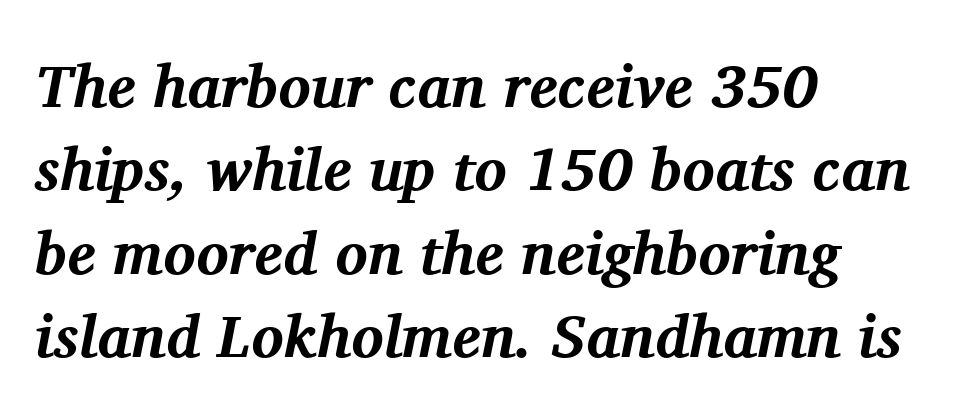
{"serif": "yes", "italic": "yes", "lean": "right", "slant_degrees": 11, "bold": "yes", "weight": "bold", "width": "normal", "stroke_contrast": "medium", "x_height": "medium", "monospaced": "no", "underline": "no", "align": "left", "line_spacing": "normal", "line_spacing_ratio": 1.39, "letter_spacing": "normal", "letter_spacing_em": 0.0, "glyph_px": 60}
